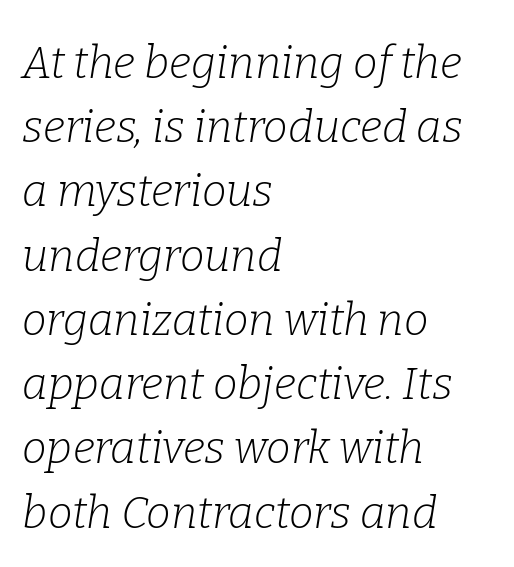
{"serif": "yes", "italic": "yes", "lean": "right", "slant_degrees": 9, "bold": "no", "weight": "light", "width": "normal", "stroke_contrast": "low", "x_height": "medium", "monospaced": "no", "underline": "no", "align": "left", "line_spacing": "normal", "line_spacing_ratio": 1.46, "letter_spacing": "normal", "letter_spacing_em": 0.0, "glyph_px": 44}
